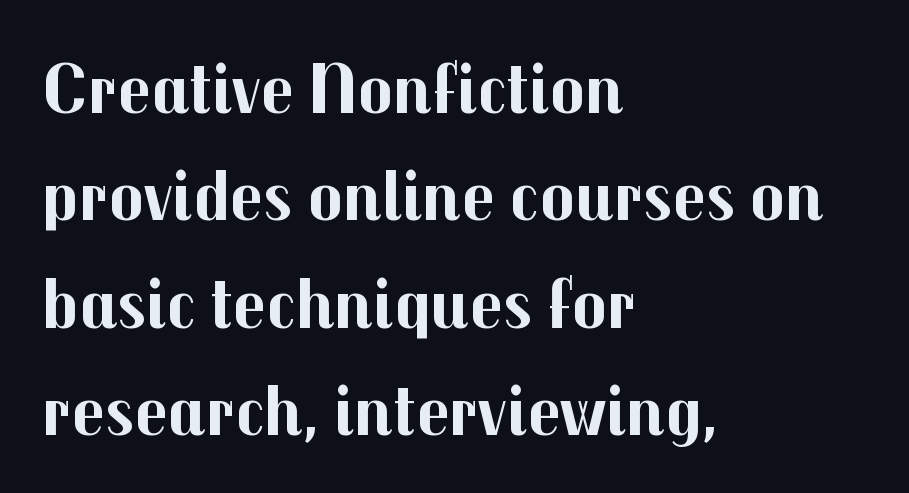
{"serif": "no", "italic": "no", "bold": "yes", "weight": "bold", "width": "normal", "stroke_contrast": "medium", "x_height": "medium", "monospaced": "no", "underline": "no", "align": "left", "line_spacing": "normal", "line_spacing_ratio": 1.47, "letter_spacing": "normal", "letter_spacing_em": 0.0, "glyph_px": 73}
